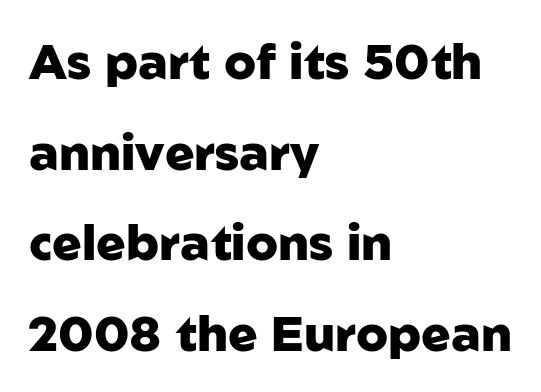
{"serif": "no", "italic": "no", "bold": "yes", "weight": "heavy", "width": "normal", "stroke_contrast": "low", "x_height": "medium", "monospaced": "no", "underline": "no", "align": "left", "line_spacing_ratio": 1.85, "letter_spacing": "normal", "letter_spacing_em": 0.0, "glyph_px": 49}
